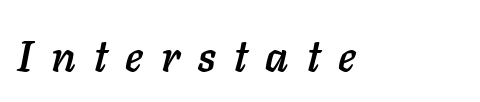
The image shows 43 px text type, italic (leaning right); set unusually wide letter spacing (+0.42 em), not underlined; low stroke contrast and a medium x-height.
